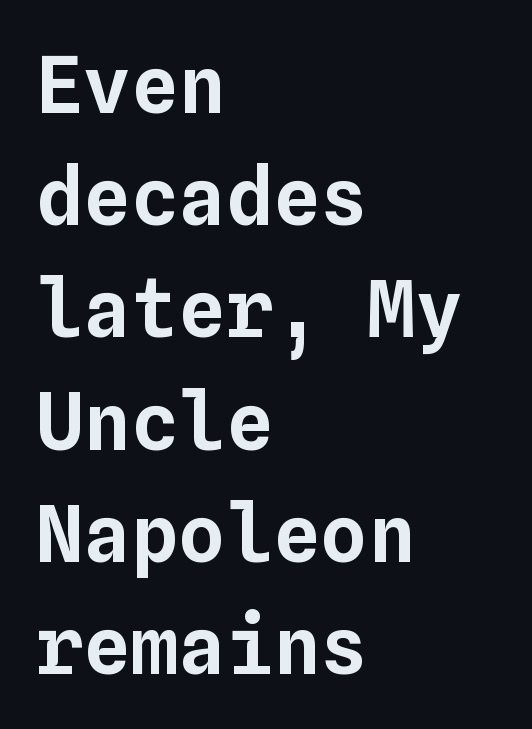
This rendering uses left alignment, leaving the right contour irregular. The designer left line spacing at the default. What stands out about the letter spacing? Nothing — it is the standard amount. Quick note: not italic, upright.
